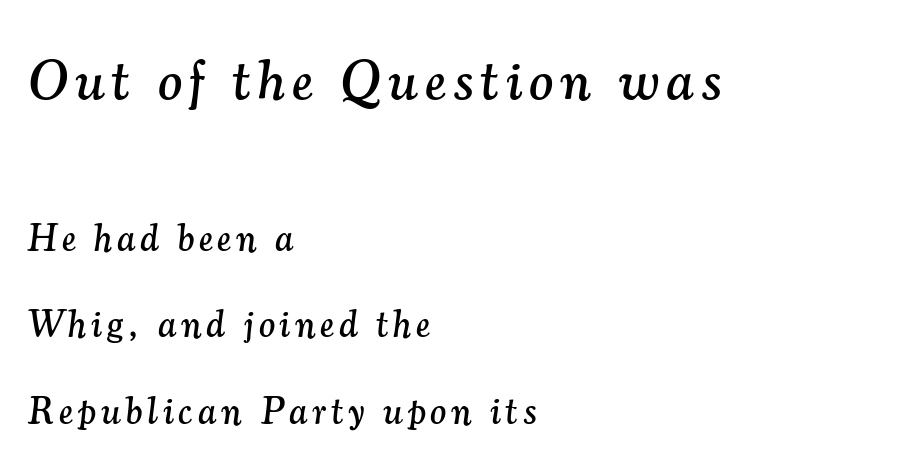
The image shows 57 px serif type, italic (leaning right); set left-aligned, loose line spacing (2.27x), not underlined; the first (top) block is 1.5x larger; medium stroke contrast and a small x-height.
